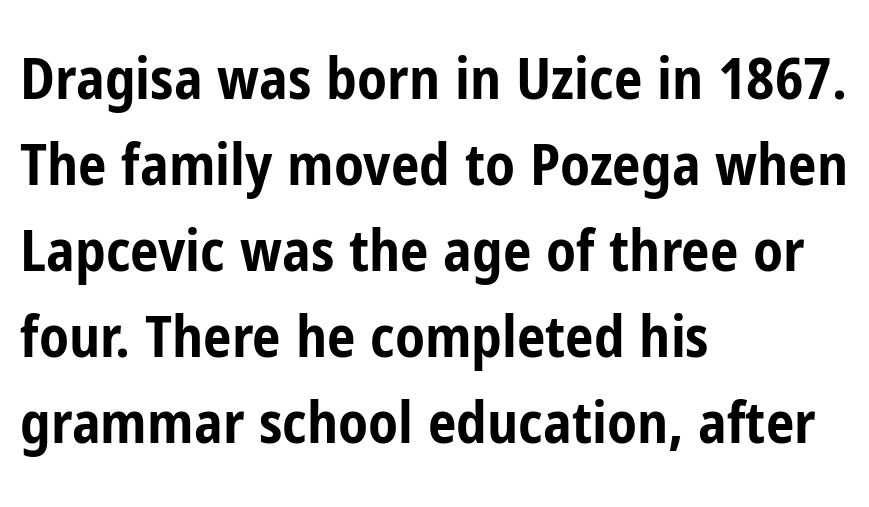
Q: Is the text bold? A: Yes.
Q: Is the text italic (slanted)? A: No, it is upright.
Q: Is the typeface a serif or a sans-serif typeface? A: Sans-serif.
Q: Is the text underlined? A: No.
Q: How is the paragraph aligned? A: Left-aligned.
Q: Is the spacing between letters normal or unusually wide? A: Normal.
Q: Is the spacing between lines tight, normal or loose? A: Normal.
Q: Width (condensed, normal, or wide)? A: Condensed.
Q: Stroke contrast? A: Low.
Q: x-height? A: Medium.
Q: Monospaced? A: No.
